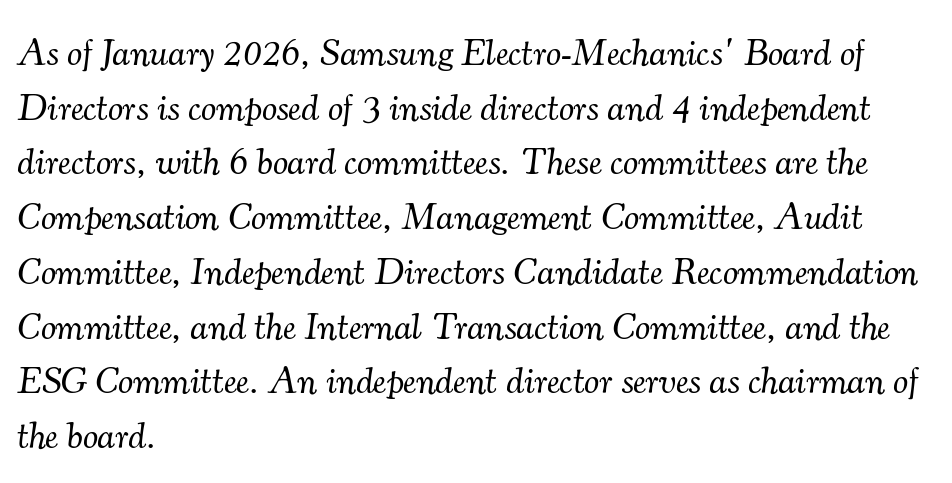
The image shows 38 px light serif type, italic (leaning right); set left-aligned, normal line spacing (1.44x), normal letter spacing, not underlined; medium stroke contrast and a small x-height.
